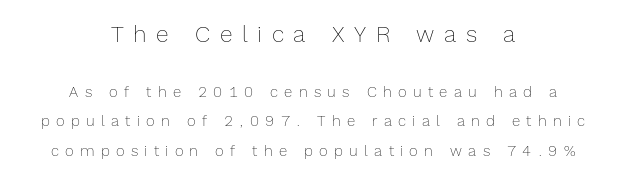
The image shows 23 px text type, upright; set centered, loose line spacing (1.97x), unusually wide letter spacing (+0.42 em), not underlined; the first (top) block is 1.53x larger.
